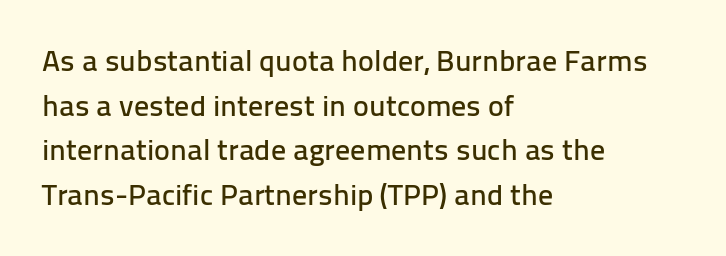
{"serif": "no", "italic": "no", "width": "normal", "stroke_contrast": "low", "x_height": "medium", "monospaced": "no", "underline": "no", "align": "left", "line_spacing": "normal", "line_spacing_ratio": 1.49, "letter_spacing": "normal", "letter_spacing_em": 0.0, "glyph_px": 30}
